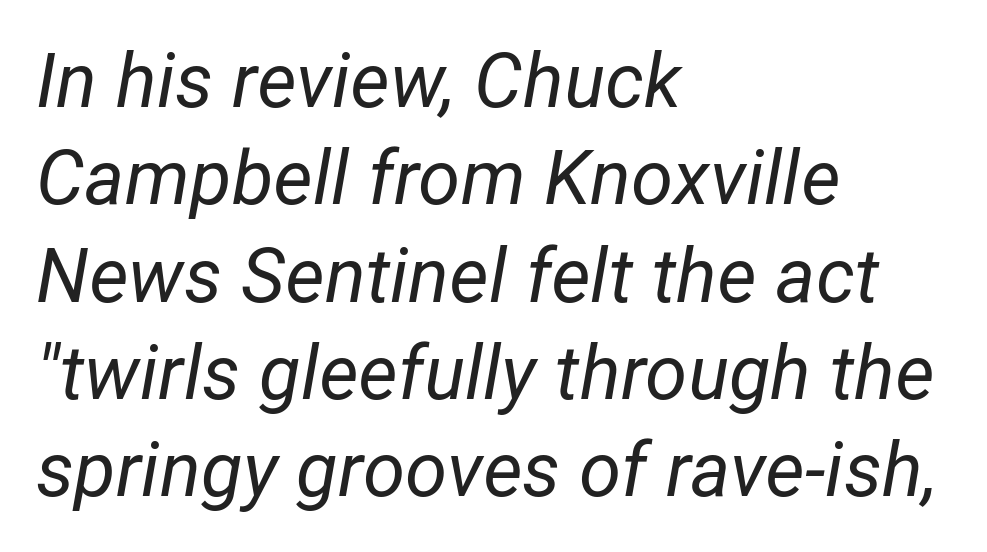
This is not heavy type; no bold has been used. The passage shown is typed in a proportional face where columns would drift. The whole block is typeset with a tilt. What's the leading like? Ordinary, nothing unusual.
